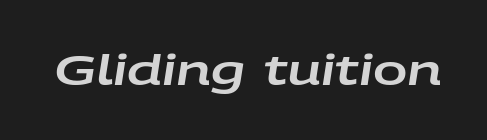
Check under the words: just untouched page. You can tell it's italic because the verticals aren't actually vertical. The horizontal fit of the characters is conventional and even. Looks like regular typesetting: each glyph gets only the width it needs.
